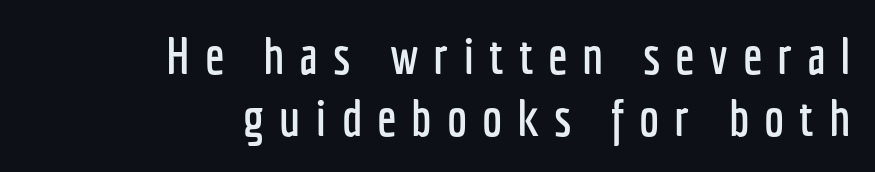
The image shows 51 px condensed sans-serif type, upright; set right-aligned, line spacing 1.21x, unusually wide letter spacing (+0.29 em), not underlined; low stroke contrast and a medium x-height.
